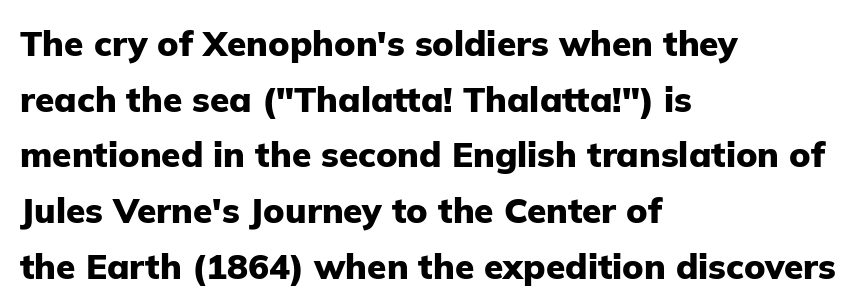
Q: Is the text bold? A: Yes.
Q: Is the text italic (slanted)? A: No, it is upright.
Q: Is the typeface a serif or a sans-serif typeface? A: Sans-serif.
Q: Is the text underlined? A: No.
Q: How is the paragraph aligned? A: Left-aligned.
Q: Is the spacing between letters normal or unusually wide? A: Normal.
Q: Is the spacing between lines tight, normal or loose? A: Normal.
Q: Width (condensed, normal, or wide)? A: Normal.
Q: Stroke contrast? A: Low.
Q: x-height? A: Medium.
Q: Monospaced? A: No.
